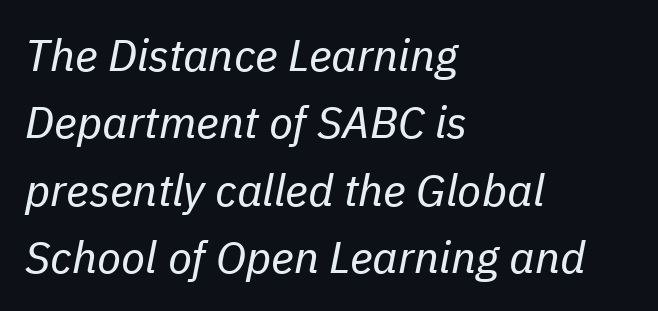
Each word holds together tightly as a unit, with standard inter-letter gaps. A light-to-regular cut is what we see here. These lines were composed using italics. You could not count columns in this text — the font is proportionally spaced. Each new line begins a customary step beneath the previous one. Only glyphs here, with clear space below each row.
